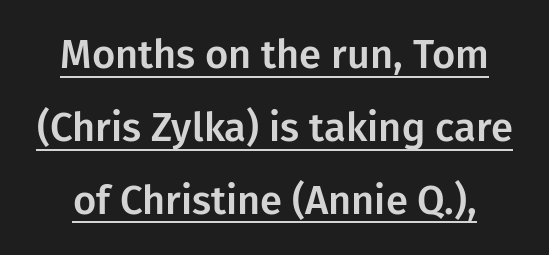
{"serif": "no", "italic": "no", "width": "normal", "stroke_contrast": "low", "x_height": "medium", "monospaced": "no", "underline": "yes", "line_spacing_ratio": 1.82, "letter_spacing": "normal", "letter_spacing_em": 0.0, "glyph_px": 40}
